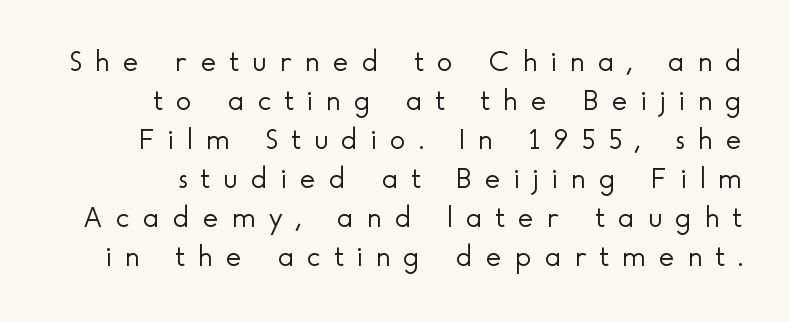
Q: Is the text bold? A: No.
Q: Is the text italic (slanted)? A: No, it is upright.
Q: Is the typeface a serif or a sans-serif typeface? A: Sans-serif.
Q: Is the text underlined? A: No.
Q: How is the paragraph aligned? A: Right-aligned.
Q: Is the spacing between letters normal or unusually wide? A: Unusually wide.
Q: Is the spacing between lines tight, normal or loose? A: Normal.
Q: Width (condensed, normal, or wide)? A: Normal.
Q: x-height? A: Small.
Q: Monospaced? A: No.
